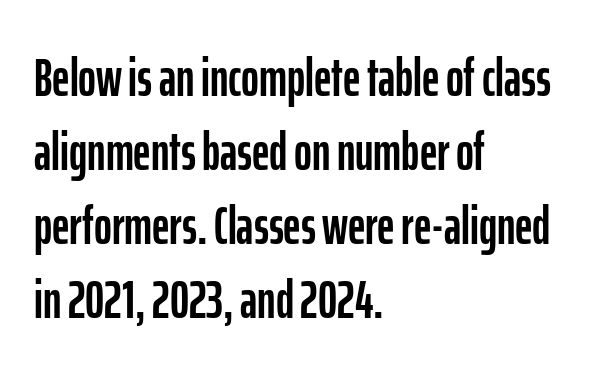
Q: Is the text italic (slanted)? A: No, it is upright.
Q: Is the typeface a serif or a sans-serif typeface? A: Sans-serif.
Q: Is the text underlined? A: No.
Q: How is the paragraph aligned? A: Left-aligned.
Q: Is the spacing between letters normal or unusually wide? A: Normal.
Q: Is the spacing between lines tight, normal or loose? A: Normal.
Q: Width (condensed, normal, or wide)? A: Condensed.
Q: Stroke contrast? A: Low.
Q: x-height? A: Medium.
Q: Monospaced? A: No.
